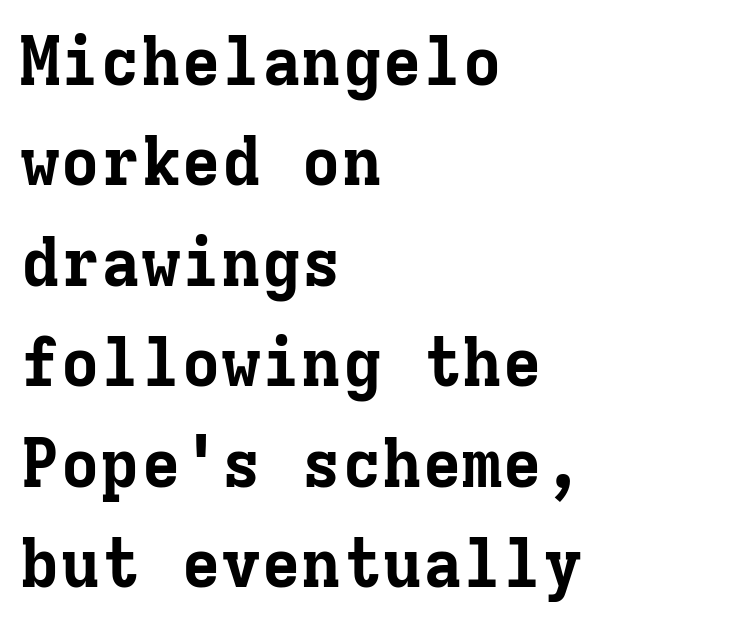
Monospaced: the letters line up in strict vertical columns. Leftover space on each line is placed entirely after the last word. Unlike a clean sans, this face finishes its strokes with serifs. In terms of weight, the rendering is a true, heavy bold. Decoration check: the copy has no underline. Default kerning and tracking; the words read as compact shapes.
